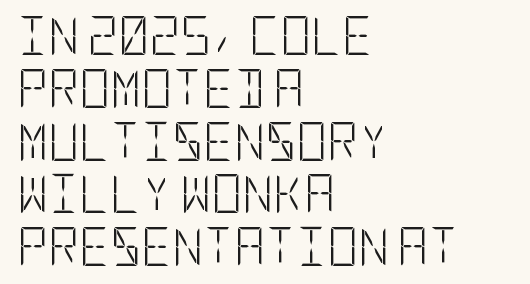
Q: Is the text bold? A: No.
Q: Is the text italic (slanted)? A: No, it is upright.
Q: Is the typeface a serif or a sans-serif typeface? A: Sans-serif.
Q: Is the text underlined? A: No.
Q: How is the paragraph aligned? A: Left-aligned.
Q: Is the spacing between letters normal or unusually wide? A: Normal.
Q: Is the spacing between lines tight, normal or loose? A: Normal.
Q: Width (condensed, normal, or wide)? A: Condensed.
Q: Stroke contrast? A: Low.
Q: x-height? A: Large.
